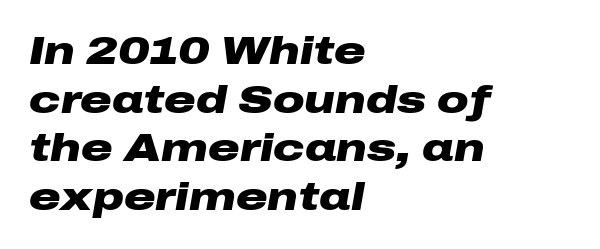
{"italic": "yes", "lean": "right", "slant_degrees": 10, "bold": "yes", "weight": "heavy", "width": "wide", "stroke_contrast": "low", "x_height": "medium", "monospaced": "no", "underline": "no", "align": "left", "line_spacing": "normal", "line_spacing_ratio": 1.25, "letter_spacing": "normal", "letter_spacing_em": 0.0, "glyph_px": 39}
